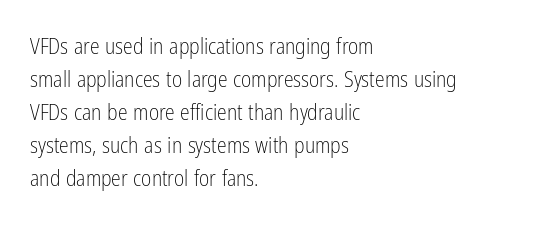
Q: Is the text bold? A: No.
Q: Is the text italic (slanted)? A: No, it is upright.
Q: Is the text underlined? A: No.
Q: How is the paragraph aligned? A: Left-aligned.
Q: Is the spacing between letters normal or unusually wide? A: Normal.
Q: Is the spacing between lines tight, normal or loose? A: Normal.
